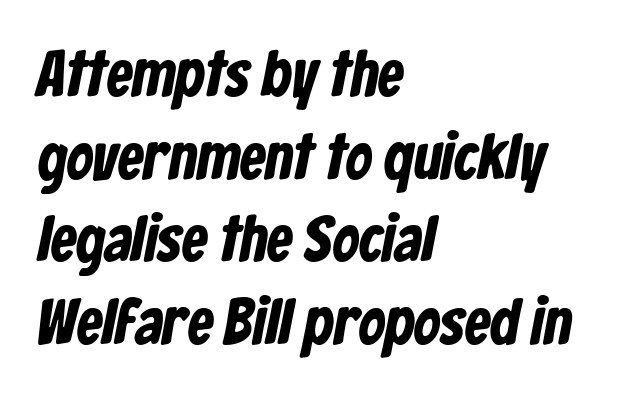
Stroke terminals: plain, sans-serif. These lines are rendered in a variable-pitch font. A typesetter would call this zero additional tracking. Check the space under the baseline: it is left empty. Set as a true bold cut, around the 700 mark. Notice how the passage keeps a crisp vertical edge on the left only.
